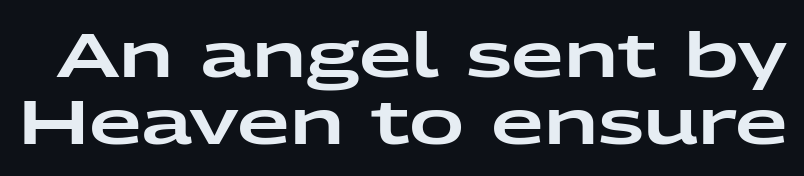
Q: Is the text italic (slanted)? A: No, it is upright.
Q: Is the typeface a serif or a sans-serif typeface? A: Sans-serif.
Q: Is the text underlined? A: No.
Q: Is the spacing between letters normal or unusually wide? A: Normal.
Q: Is the spacing between lines tight, normal or loose? A: Tight.
Q: Width (condensed, normal, or wide)? A: Wide.
Q: Stroke contrast? A: Low.
Q: x-height? A: Medium.
Q: Monospaced? A: No.
